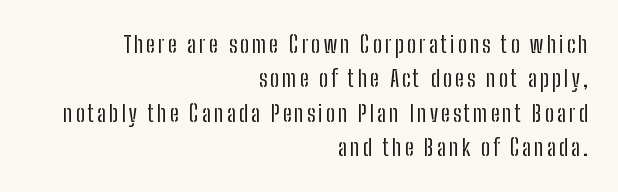
{"italic": "no", "bold": "no", "underline": "no", "align": "right", "line_spacing": "normal", "line_spacing_ratio": 1.5, "glyph_px": 23}
